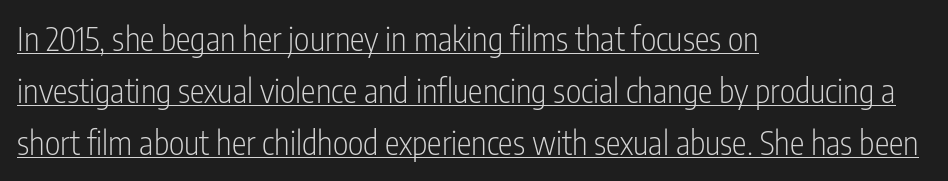
The image shows 33 px light, condensed sans-serif type, upright; set left-aligned, normal line spacing (1.58x), normal letter spacing, underlined; low stroke contrast and a medium x-height.
